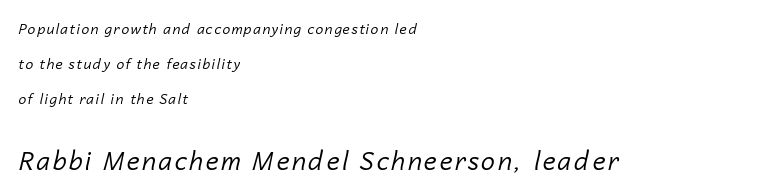
{"italic": "yes", "lean": "right", "slant_degrees": 14, "bold": "no", "underline": "no", "align": "left", "line_spacing": "loose", "line_spacing_ratio": 2.5, "larger_block": "second", "size_ratio": 1.79, "glyph_px": 25}
